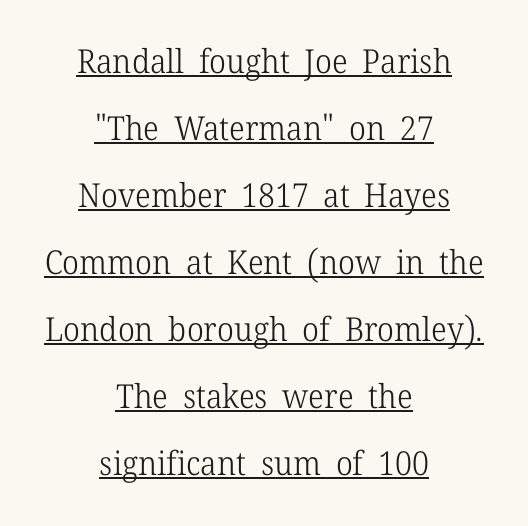
{"serif": "yes", "italic": "no", "bold": "no", "weight": "light", "width": "normal", "stroke_contrast": "low", "x_height": "medium", "monospaced": "no", "underline": "yes", "align": "center", "line_spacing": "loose", "line_spacing_ratio": 2.03, "letter_spacing": "normal", "letter_spacing_em": 0.0, "glyph_px": 33}
